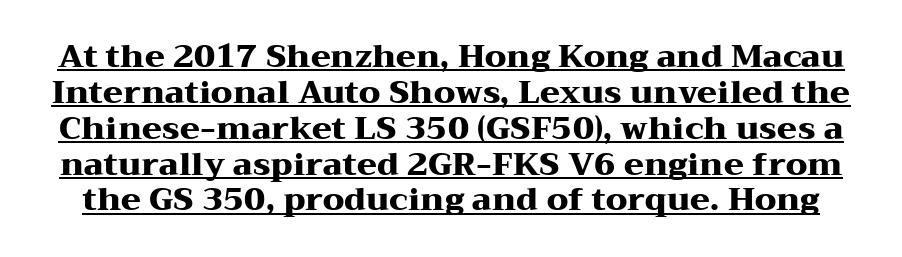
The image shows 32 px heavy, wide serif type, upright; set tight line spacing (1.12x), normal letter spacing, underlined; medium stroke contrast and a medium x-height.
